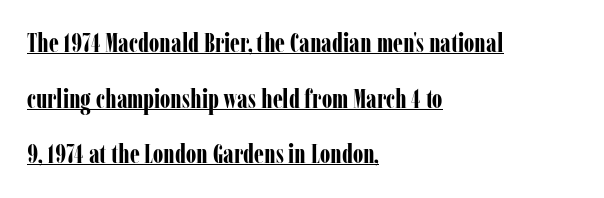
Q: Is the text bold? A: Yes.
Q: Is the text italic (slanted)? A: No, it is upright.
Q: Is the text underlined? A: Yes.
Q: How is the paragraph aligned? A: Left-aligned.
Q: Is the spacing between letters normal or unusually wide? A: Normal.
Q: Is the spacing between lines tight, normal or loose? A: Loose.
